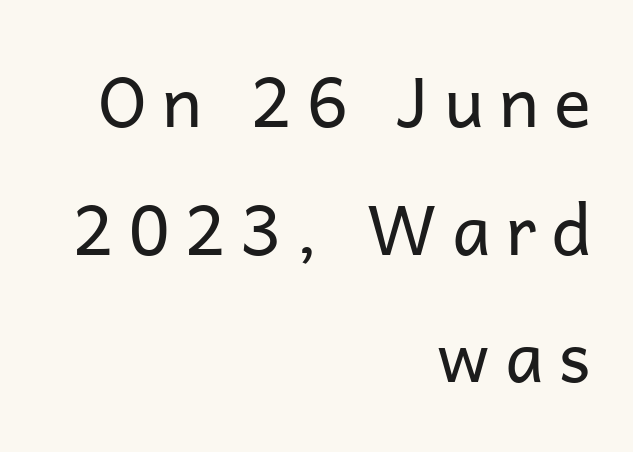
Substantial extra tracking has been applied to these lines. The area under the type is left untouched. The font family rendered here belongs to the sans-serif group. A flush-right, rag-left setting is used for this passage. The face used here is proportionally spaced, like ordinary book or web type. No italicization has been applied; the sample stays upright.
